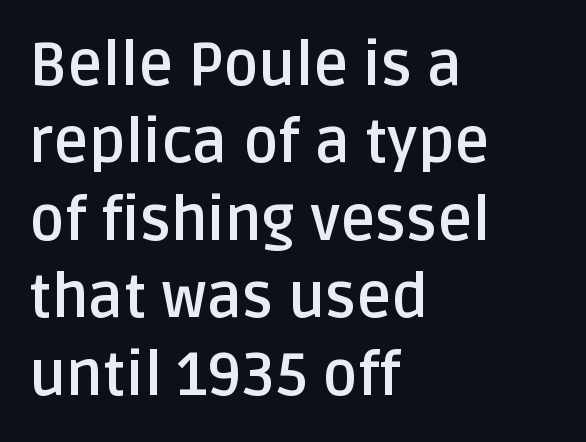
The image shows 60 px semibold sans-serif type, upright; set left-aligned, normal line spacing (1.29x), normal letter spacing, not underlined; low stroke contrast and a large x-height.
